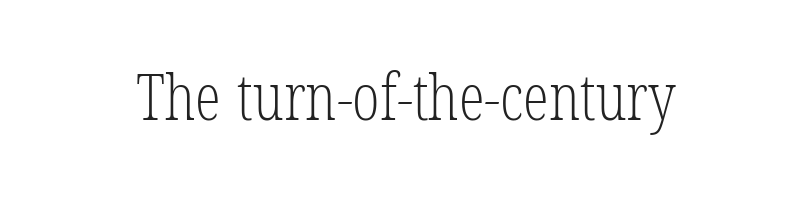
{"serif": "yes", "bold": "no", "weight": "light", "width": "condensed", "stroke_contrast": "low", "x_height": "medium", "monospaced": "no", "underline": "no", "letter_spacing": "normal", "letter_spacing_em": 0.0, "glyph_px": 65}
